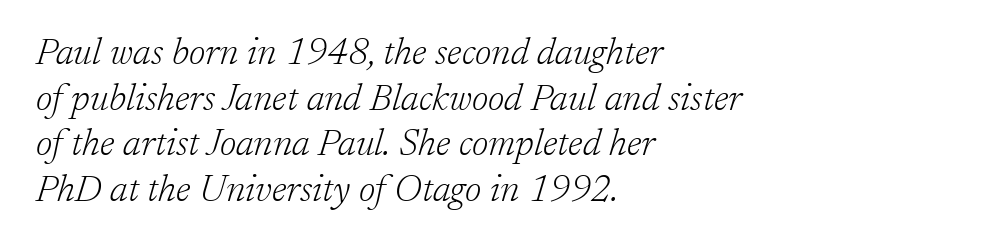
The image shows 37 px light serif type, italic (leaning right); set left-aligned, line spacing 1.23x, normal letter spacing, not underlined; low stroke contrast and a medium x-height.
